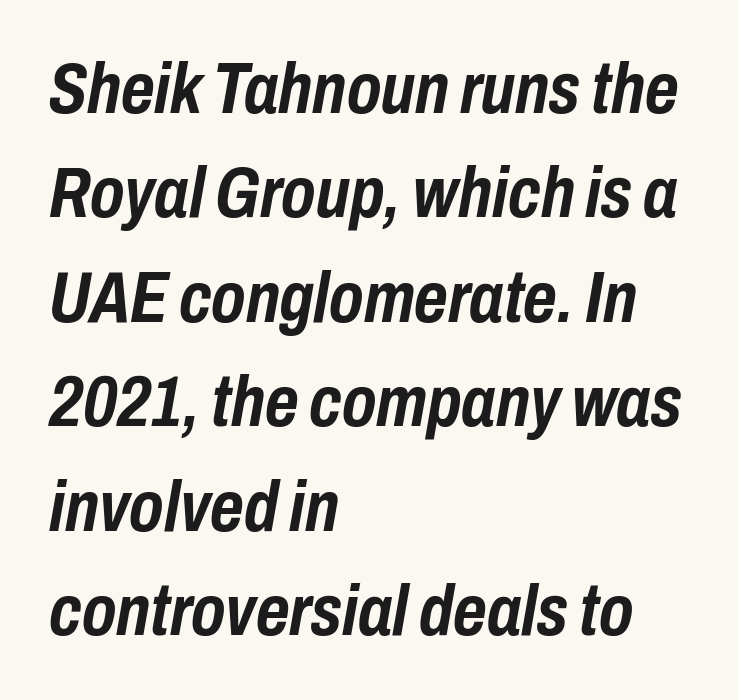
The image shows 72 px semibold, condensed type, italic (leaning right); set left-aligned, normal line spacing (1.45x), normal letter spacing, not underlined; low stroke contrast and a medium x-height.
